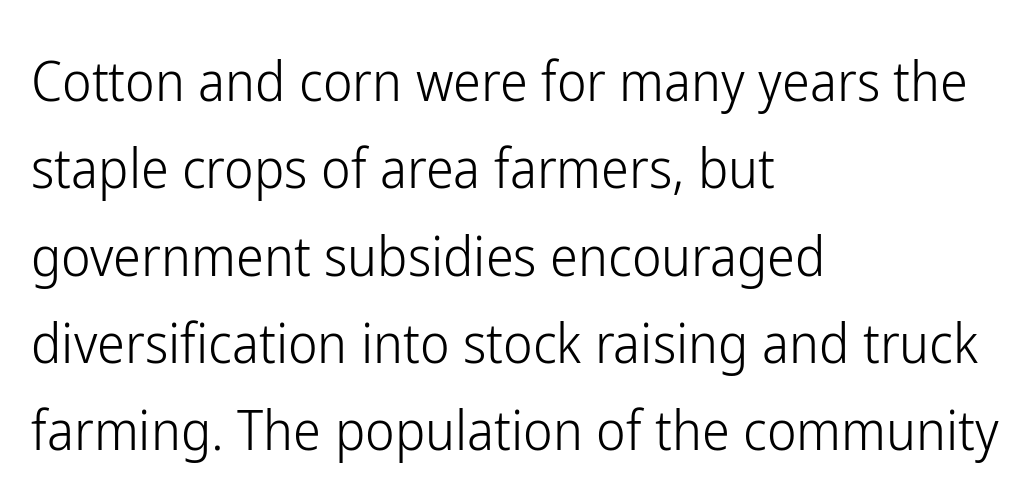
The image shows 56 px light, condensed sans-serif type, upright; set left-aligned, normal line spacing (1.56x), normal letter spacing, not underlined; low stroke contrast and a medium x-height.
